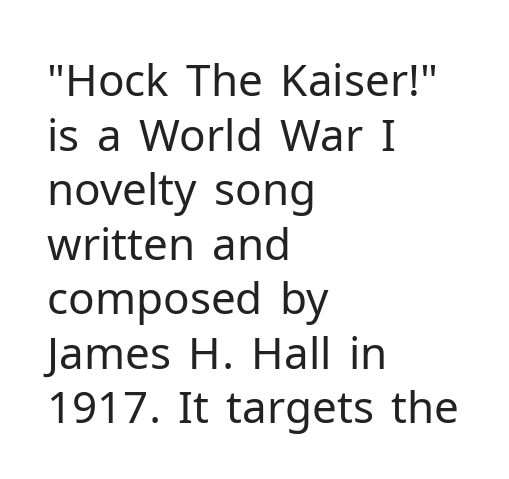
{"serif": "no", "italic": "no", "bold": "no", "weight": "regular", "width": "normal", "stroke_contrast": "low", "x_height": "medium", "monospaced": "no", "underline": "no", "align": "left", "line_spacing_ratio": 1.24, "letter_spacing": "normal", "letter_spacing_em": 0.0, "glyph_px": 44}
